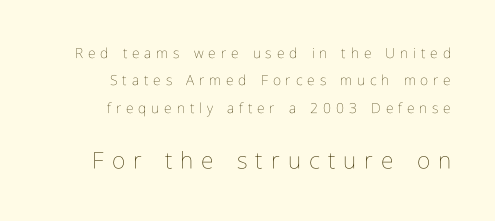
The lower block of text is set noticeably larger than the block above it. Weight: in the light-to-regular range. Anything drawn beneath the words? Only blank space. This sample uses an upright cut, with every glyph sitting square on the baseline.
